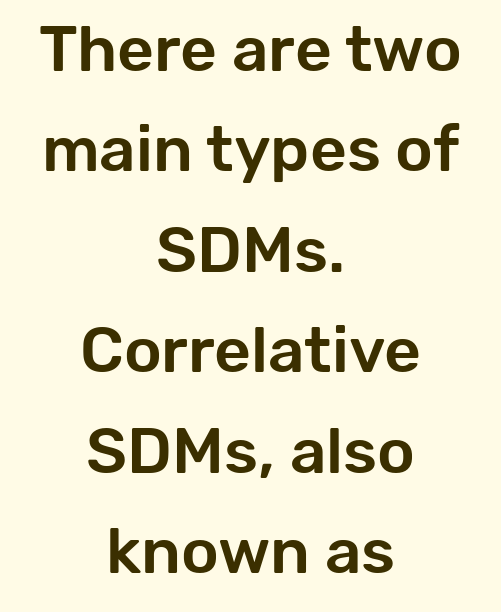
The image shows 64 px sans-serif type, upright; set centered, normal line spacing (1.57x), normal letter spacing, not underlined; low stroke contrast and a medium x-height.
